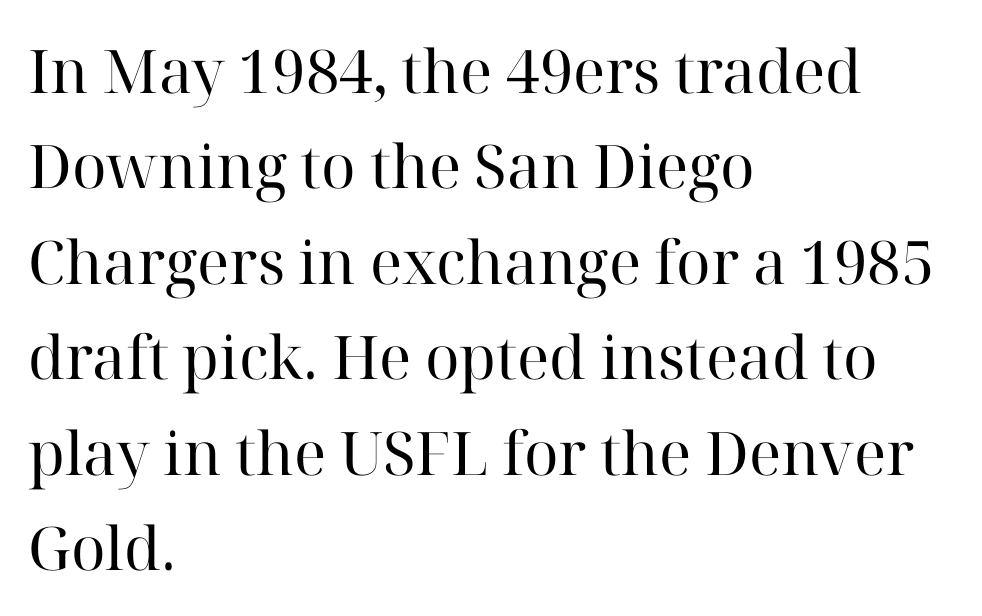
{"serif": "yes", "italic": "no", "bold": "no", "weight": "regular", "width": "normal", "stroke_contrast": "high", "x_height": "medium", "monospaced": "no", "underline": "no", "align": "left", "line_spacing": "normal", "line_spacing_ratio": 1.59, "letter_spacing": "normal", "letter_spacing_em": 0.0, "glyph_px": 60}
